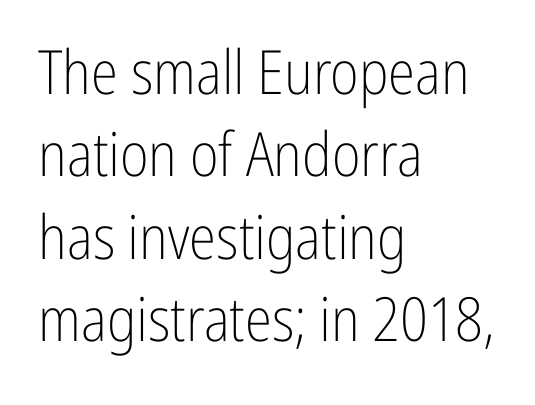
{"serif": "no", "italic": "no", "bold": "no", "weight": "light", "width": "condensed", "stroke_contrast": "low", "x_height": "medium", "monospaced": "no", "underline": "no", "align": "left", "line_spacing": "normal", "line_spacing_ratio": 1.35, "letter_spacing": "normal", "letter_spacing_em": 0.0, "glyph_px": 61}
